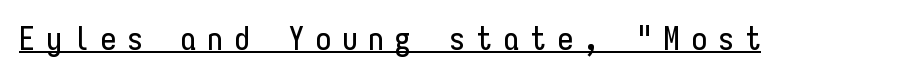
The image shows 32 px condensed sans-serif type, upright, monospaced; set unusually wide letter spacing (+0.34 em), underlined; low stroke contrast and a medium x-height.
